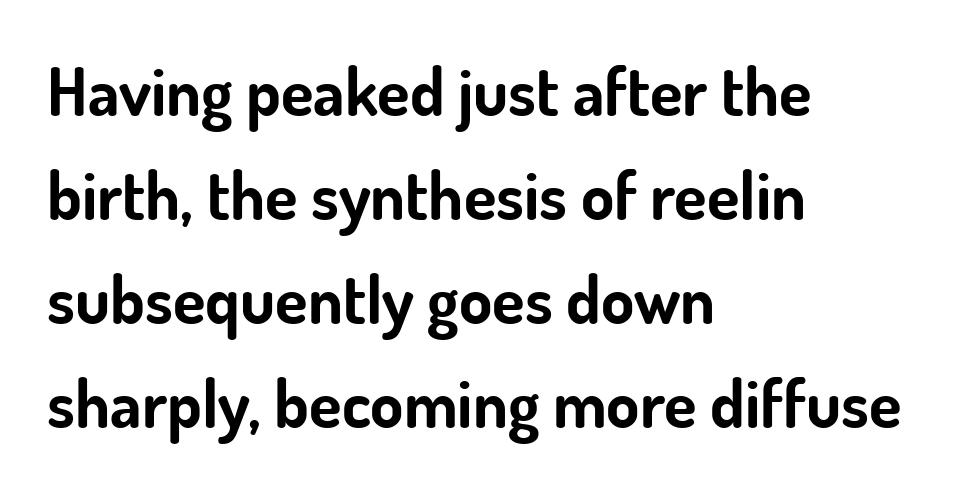
{"serif": "no", "italic": "no", "bold": "yes", "weight": "bold", "width": "normal", "stroke_contrast": "low", "x_height": "small", "monospaced": "no", "underline": "no", "align": "left", "line_spacing": "normal", "line_spacing_ratio": 1.55, "letter_spacing": "normal", "letter_spacing_em": 0.0, "glyph_px": 67}
